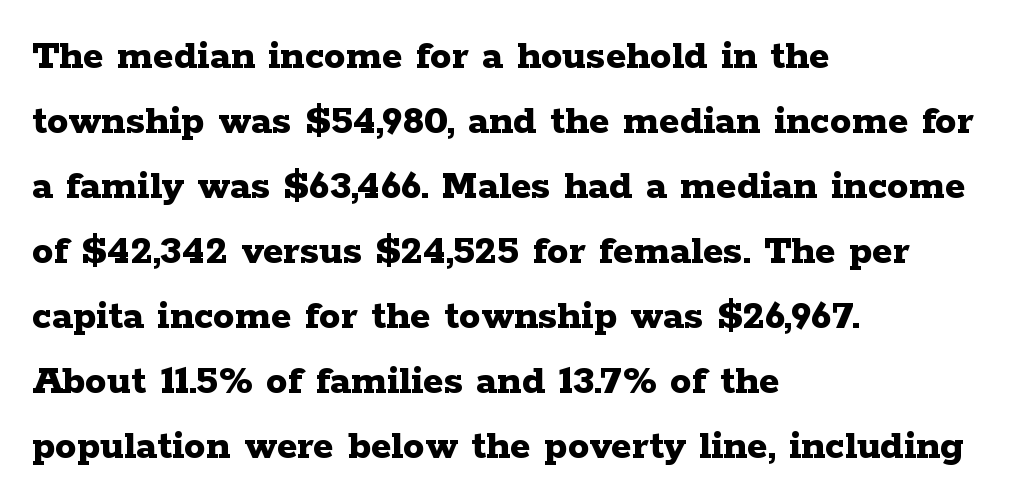
Q: Is the text bold? A: Yes.
Q: Is the text italic (slanted)? A: No, it is upright.
Q: Is the typeface a serif or a sans-serif typeface? A: Serif.
Q: Is the text underlined? A: No.
Q: How is the paragraph aligned? A: Left-aligned.
Q: Is the spacing between letters normal or unusually wide? A: Normal.
Q: Is the spacing between lines tight, normal or loose? A: Normal.
Q: Width (condensed, normal, or wide)? A: Wide.
Q: Stroke contrast? A: Low.
Q: x-height? A: Medium.
Q: Monospaced? A: No.
